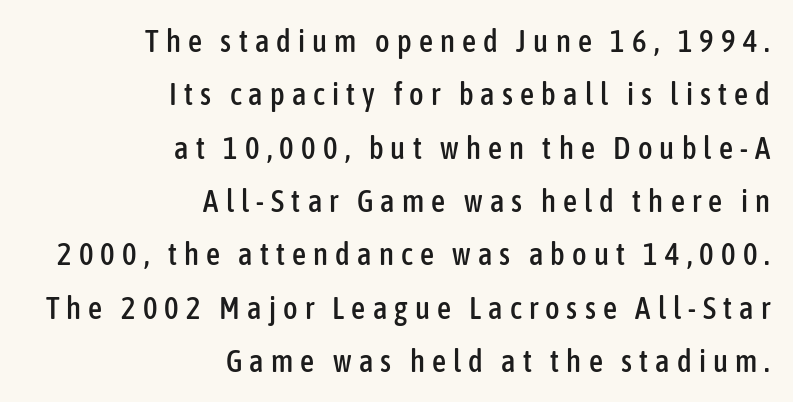
Regarding serifs, this sample does without them. Does the copy run flush right? Yes — the right margin is perfectly even. Ascenders rise straight up at ninety degrees. Quick note: underline off. A typesetter would call this heavily tracked-out type. Looks like regular typesetting: each glyph gets only the width it needs.
